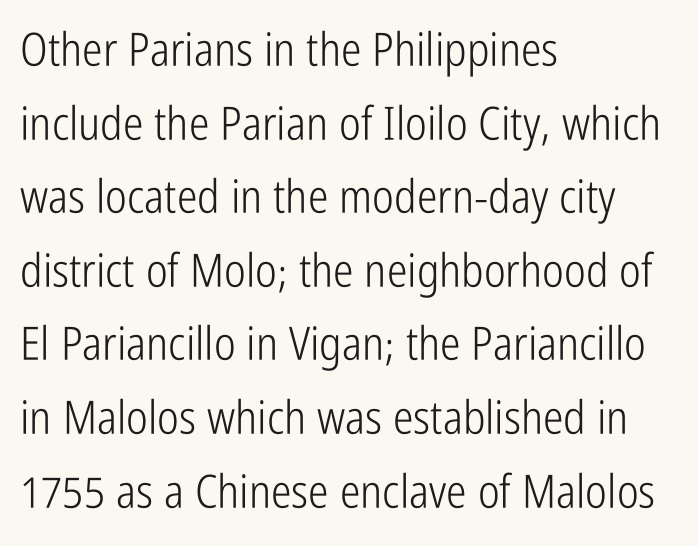
Q: Is the text bold? A: No.
Q: Is the text italic (slanted)? A: No, it is upright.
Q: Is the typeface a serif or a sans-serif typeface? A: Sans-serif.
Q: Is the text underlined? A: No.
Q: How is the paragraph aligned? A: Left-aligned.
Q: Is the spacing between letters normal or unusually wide? A: Normal.
Q: Is the spacing between lines tight, normal or loose? A: Normal.
Q: Width (condensed, normal, or wide)? A: Condensed.
Q: Stroke contrast? A: Low.
Q: x-height? A: Medium.
Q: Monospaced? A: No.
